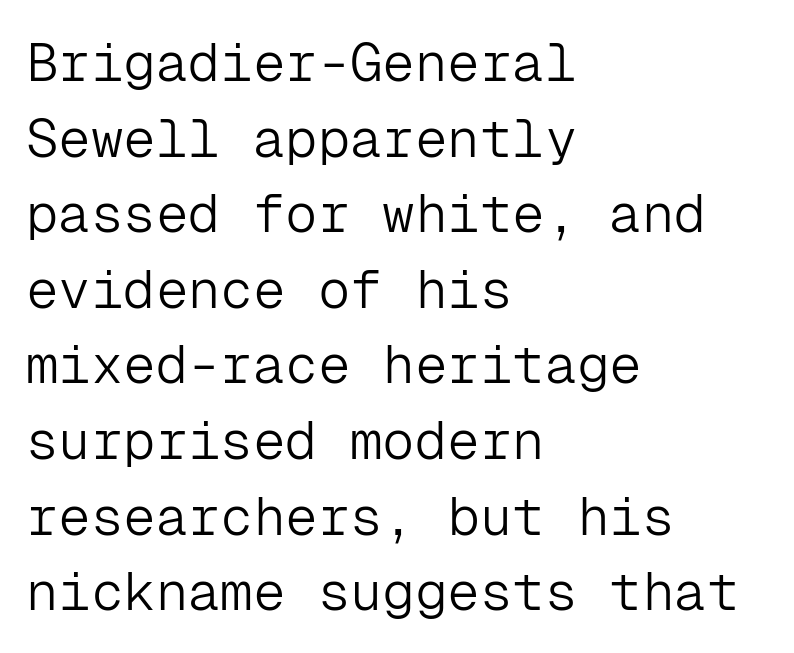
The font's upright variant was chosen for this text. Unbolded letterforms with no extra heft. A typesetter would call this monospace, since all characters share one set width. Where is the straight margin? On the left. I'd call this a sans setting — the letters go barefoot. Look at the tracking — it's just the regular setting, nothing added.
